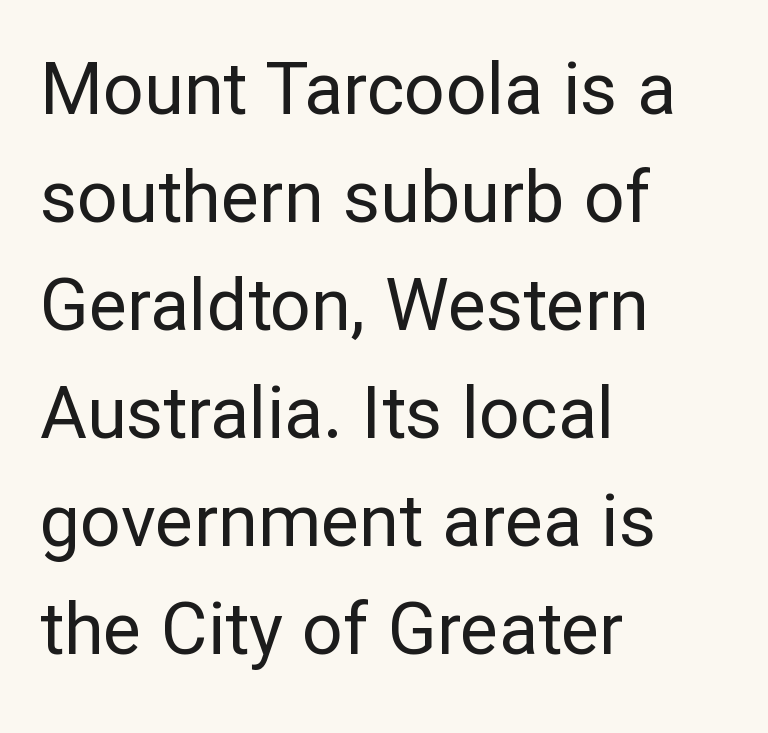
Regarding leading, the lines here are spaced in the standard way. The face looks like a standard text weight, possibly lighter. The designer went with a sans here, leaving each stem footless. Horizontally, the lines are justified to the leading edge only.
